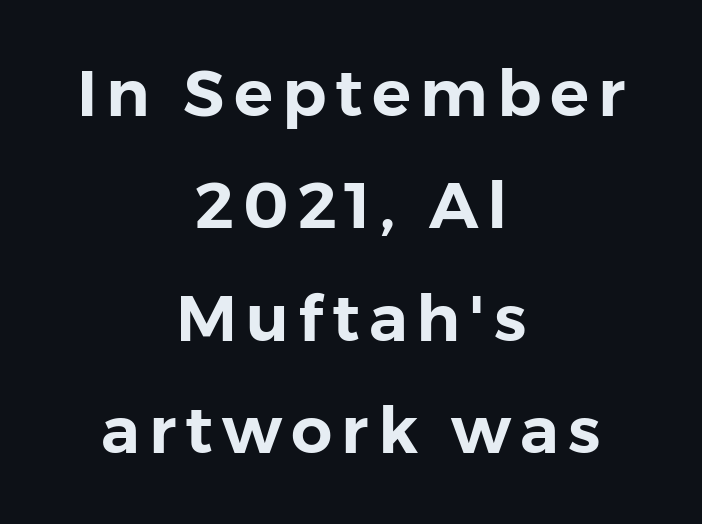
{"serif": "no", "italic": "no", "width": "normal", "stroke_contrast": "low", "x_height": "medium", "monospaced": "no", "underline": "no", "align": "center", "line_spacing_ratio": 1.73, "glyph_px": 65}
